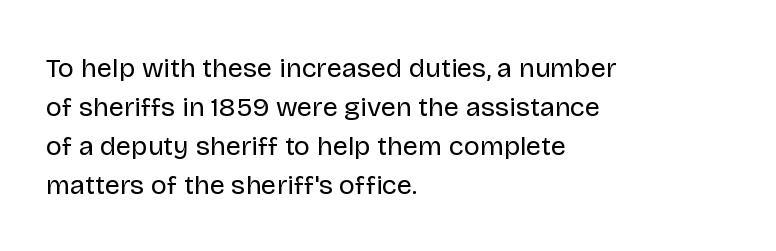
Q: Is the text bold? A: No.
Q: Is the text italic (slanted)? A: No, it is upright.
Q: Is the text underlined? A: No.
Q: How is the paragraph aligned? A: Left-aligned.
Q: Is the spacing between letters normal or unusually wide? A: Normal.
Q: Is the spacing between lines tight, normal or loose? A: Normal.
